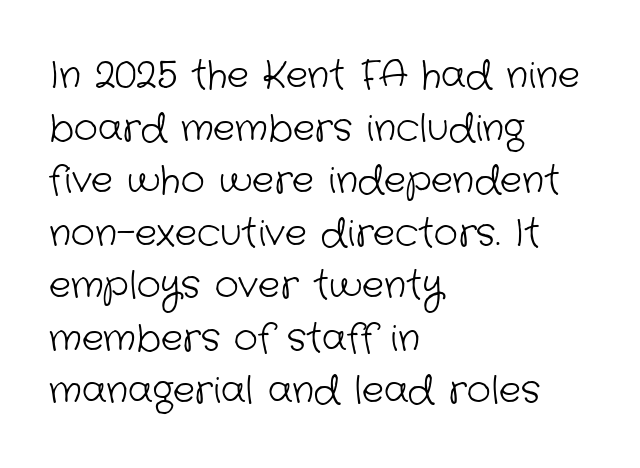
The image shows 37 px light sans-serif type; set left-aligned, normal line spacing (1.42x), normal letter spacing, not underlined; low stroke contrast and a medium x-height.
